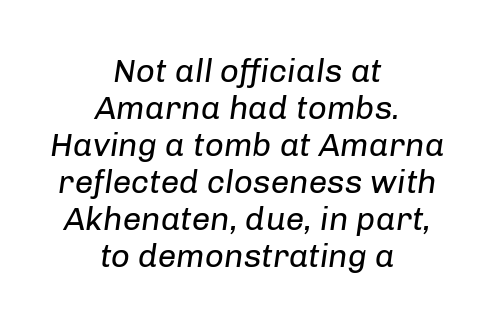
{"italic": "yes", "lean": "right", "slant_degrees": 8, "bold": "no", "weight": "regular", "width": "normal", "stroke_contrast": "low", "x_height": "medium", "monospaced": "no", "underline": "no", "align": "center", "line_spacing": "tight", "line_spacing_ratio": 1.12, "letter_spacing": "normal", "letter_spacing_em": 0.0, "glyph_px": 33}
